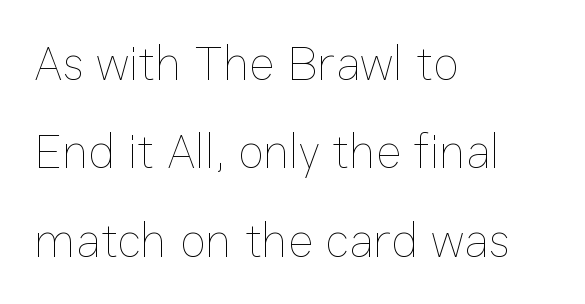
Check the space under the baseline: it is left empty. Ascenders rise straight up at ninety degrees. A typesetter would call this proportional, since set widths differ per character. The typesetter chose a ragged-right arrangement here. Standard letterfit; no display-style spreading of the glyphs. A quiet, ordinary-to-light weight characterises the typeface.
